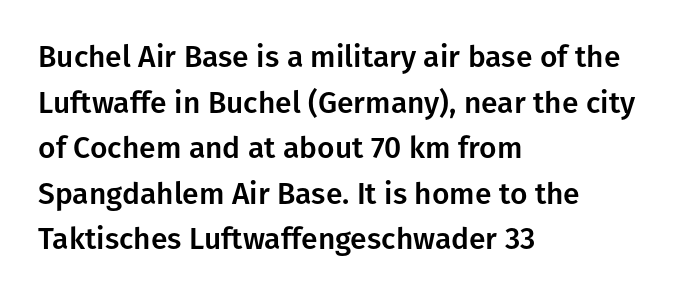
Q: Is the text italic (slanted)? A: No, it is upright.
Q: Is the typeface a serif or a sans-serif typeface? A: Sans-serif.
Q: Is the text underlined? A: No.
Q: How is the paragraph aligned? A: Left-aligned.
Q: Is the spacing between letters normal or unusually wide? A: Normal.
Q: Is the spacing between lines tight, normal or loose? A: Normal.
Q: Width (condensed, normal, or wide)? A: Normal.
Q: Stroke contrast? A: Low.
Q: x-height? A: Medium.
Q: Monospaced? A: No.
